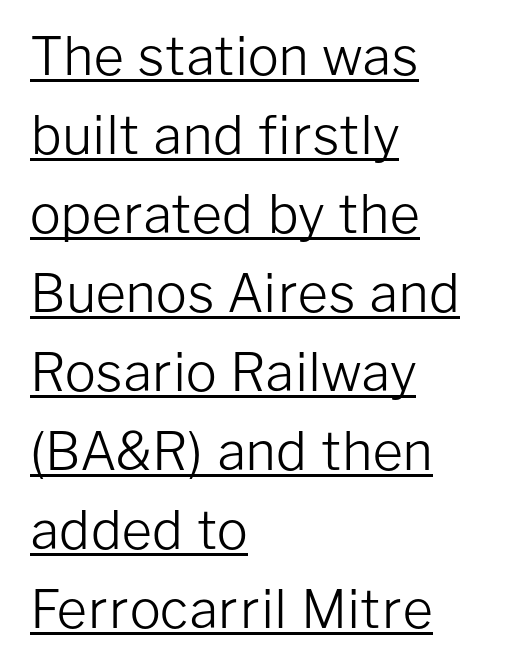
The image shows 52 px light sans-serif type, upright; set left-aligned, normal line spacing (1.52x), normal letter spacing, underlined; low stroke contrast and a medium x-height.
